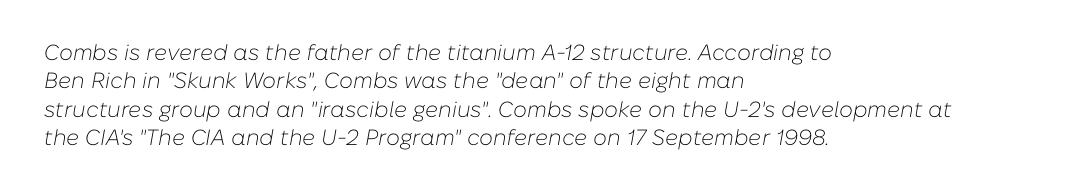
Students, note that the glyphs here touch the page at normal intervals. The passage shown stacks its lines at a standard gap. No heavy texture on the line: the type isn't bold. The lines in this sample share a left origin and differ only in where they stop. Just letters on the line, the space beneath them empty. Characters are canted at an angle relative to the baseline's perpendicular.
